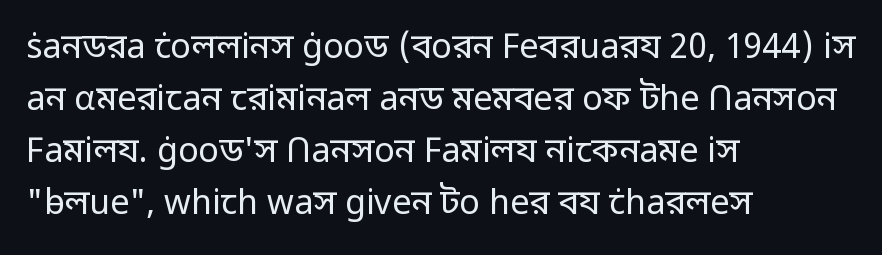
{"serif": "no", "italic": "no", "bold": "no", "weight": "regular", "width": "normal", "stroke_contrast": "low", "x_height": "medium", "monospaced": "no", "underline": "no", "align": "left", "line_spacing": "normal", "line_spacing_ratio": 1.53, "letter_spacing": "normal", "letter_spacing_em": 0.0, "glyph_px": 34}
